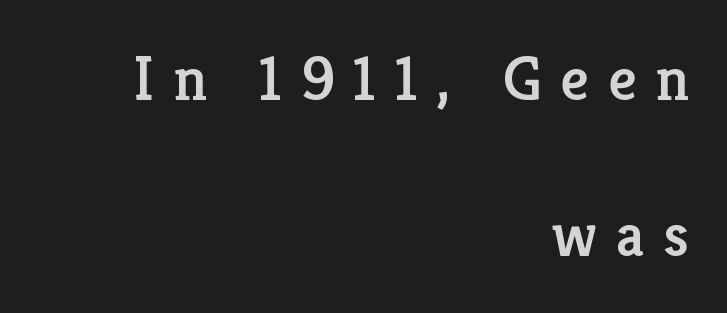
The image shows 63 px serif type, upright; set right-aligned, loose line spacing (2.47x), unusually wide letter spacing (+0.3 em), not underlined; low stroke contrast and a medium x-height.
